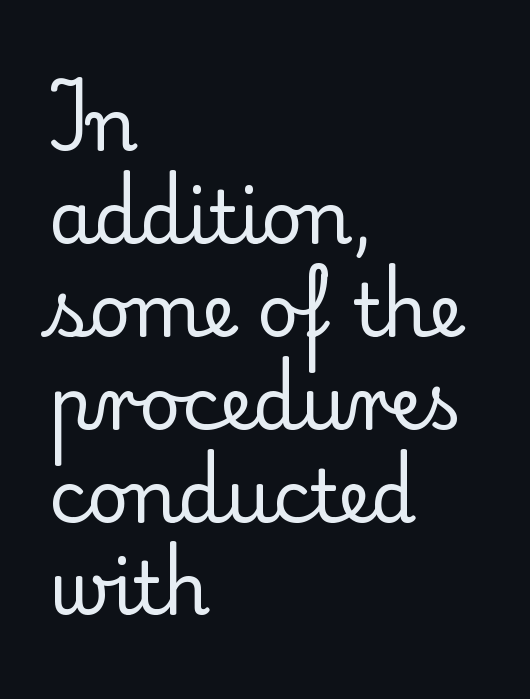
{"serif": "yes", "italic": "no", "bold": "no", "weight": "regular", "width": "normal", "stroke_contrast": "low", "x_height": "small", "monospaced": "no", "underline": "no", "align": "left", "line_spacing": "normal", "line_spacing_ratio": 1.29, "letter_spacing": "normal", "letter_spacing_em": 0.0, "glyph_px": 72}
